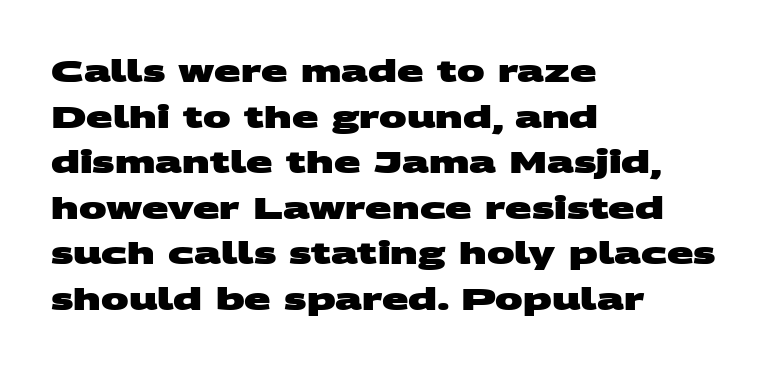
{"serif": "no", "bold": "yes", "weight": "heavy", "width": "wide", "stroke_contrast": "medium", "x_height": "large", "monospaced": "no", "underline": "no", "align": "left", "line_spacing": "normal", "line_spacing_ratio": 1.47, "letter_spacing": "normal", "letter_spacing_em": 0.0, "glyph_px": 31}
